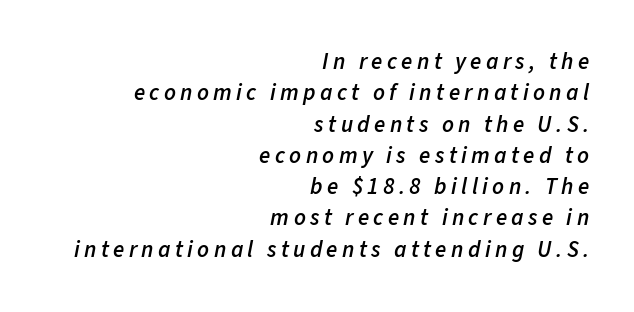
Q: Is the text bold? A: Semi-bold.
Q: Is the text italic (slanted)? A: Yes, it leans right by about 11 degrees.
Q: Is the text underlined? A: No.
Q: How is the paragraph aligned? A: Right-aligned.
Q: Is the spacing between lines tight, normal or loose? A: Normal.
